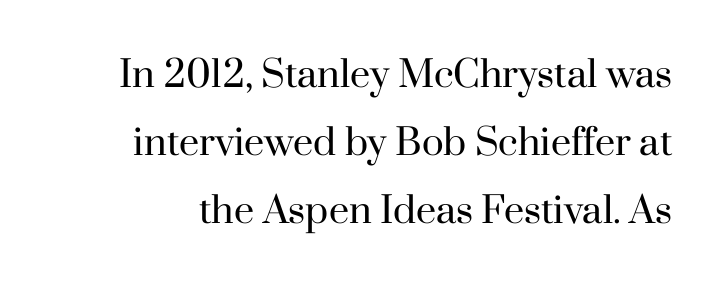
The image shows 36 px regular-weight serif type, upright; set line spacing 1.89x, normal letter spacing, not underlined; high stroke contrast and a small x-height.
